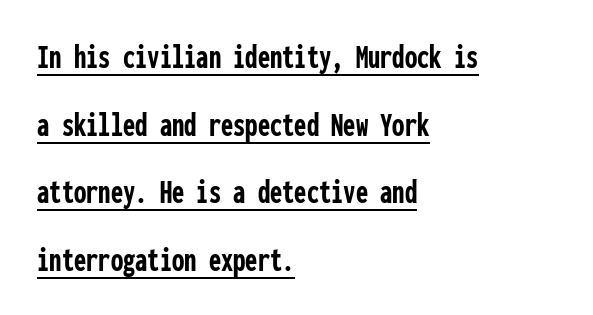
{"serif": "no", "italic": "no", "bold": "yes", "weight": "semibold", "width": "condensed", "stroke_contrast": "low", "x_height": "medium", "monospaced": "yes", "underline": "yes", "align": "left", "line_spacing": "loose", "line_spacing_ratio": 1.93, "letter_spacing": "normal", "letter_spacing_em": 0.0, "glyph_px": 35}
